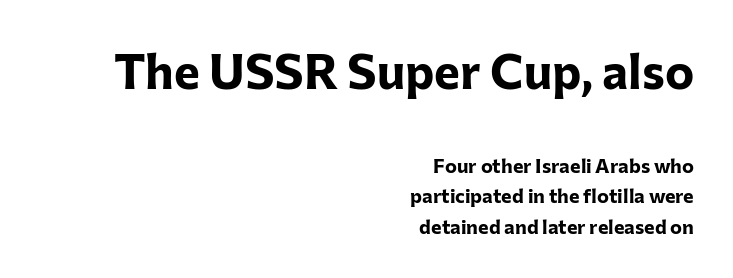
Thick stems and heavy bowls — unmistakably bold. Varying glyph widths throughout — classic text-font behaviour. To sum up the face: it is a sans, with no serifs. Compared with typical body copy, the letter spacing here is the same.
